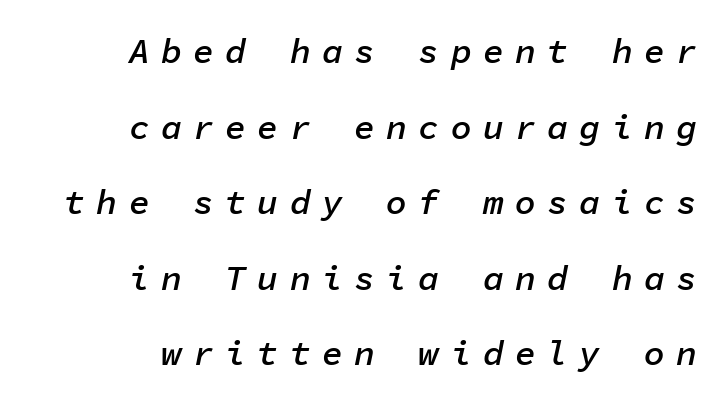
All the whitespace from short lines collects on the left. Monospaced: the letters line up in strict vertical columns. The type is letterspaced generously, with wide tracking. The glyphs are unaccompanied by any horizontal stroke below them.
